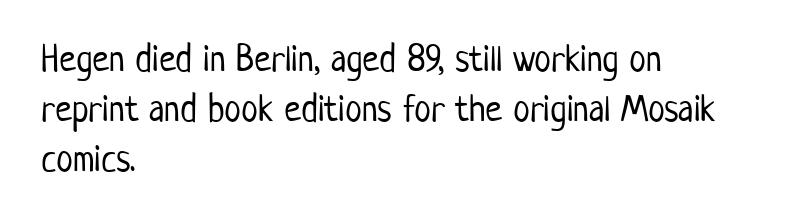
Q: Is the text bold? A: No.
Q: Is the text italic (slanted)? A: No, it is upright.
Q: Is the typeface a serif or a sans-serif typeface? A: Sans-serif.
Q: Is the text underlined? A: No.
Q: How is the paragraph aligned? A: Left-aligned.
Q: Is the spacing between letters normal or unusually wide? A: Normal.
Q: Is the spacing between lines tight, normal or loose? A: Normal.
Q: Width (condensed, normal, or wide)? A: Condensed.
Q: Stroke contrast? A: Low.
Q: x-height? A: Medium.
Q: Monospaced? A: No.
